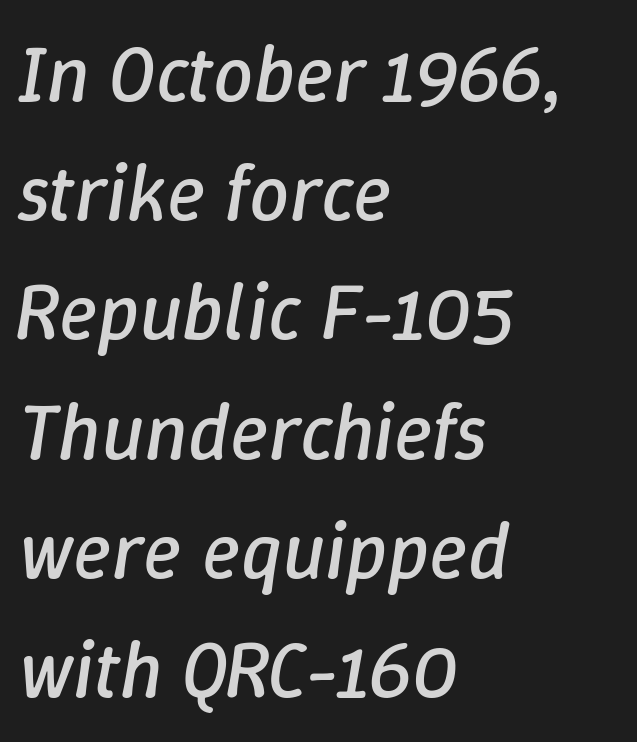
{"italic": "yes", "lean": "right", "slant_degrees": 9, "bold": "no", "weight": "regular", "width": "normal", "stroke_contrast": "low", "x_height": "medium", "monospaced": "no", "underline": "no", "align": "left", "line_spacing": "normal", "line_spacing_ratio": 1.49, "letter_spacing": "normal", "letter_spacing_em": 0.0, "glyph_px": 80}
